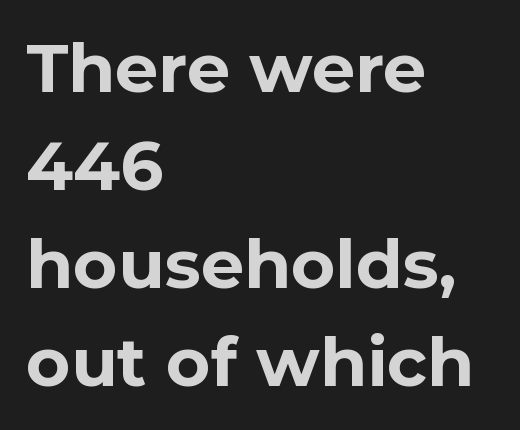
The image shows 68 px bold sans-serif type, upright; set left-aligned, normal line spacing (1.44x), normal letter spacing, not underlined; low stroke contrast and a medium x-height.
